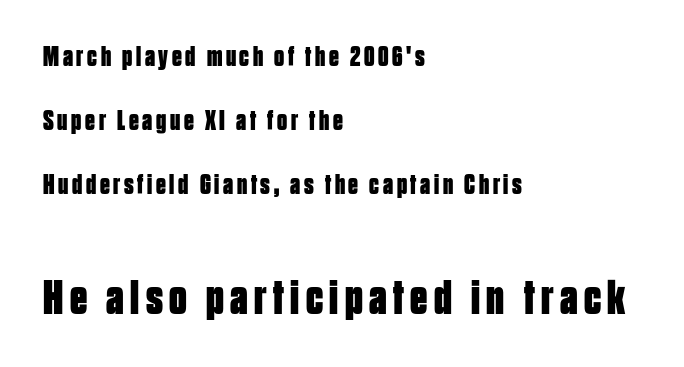
The image shows 49 px bold, condensed sans-serif type, upright; set left-aligned, loose line spacing (2.28x), not underlined; the second (bottom) block is 1.75x larger; low stroke contrast and a large x-height.
